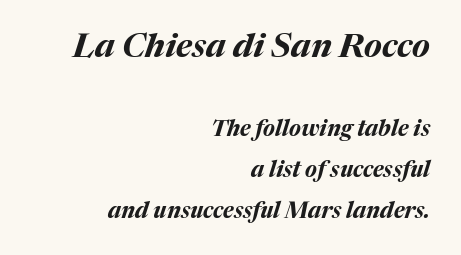
Bare-footed words on every line. There is no visible air inserted between adjacent glyphs. Would a proofreader flag this as italicized? Yes. The earlier block is typeset at a bigger size than the later block. Strong, thick strokes mark this as bold type. These lines are set flush right with a ragged left edge.
